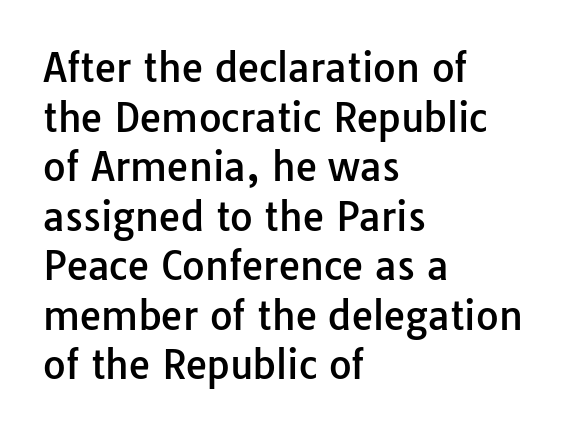
Q: Is the text italic (slanted)? A: No, it is upright.
Q: Is the typeface a serif or a sans-serif typeface? A: Sans-serif.
Q: Is the text underlined? A: No.
Q: How is the paragraph aligned? A: Left-aligned.
Q: Is the spacing between letters normal or unusually wide? A: Normal.
Q: Is the spacing between lines tight, normal or loose? A: Normal.
Q: Width (condensed, normal, or wide)? A: Normal.
Q: Stroke contrast? A: Low.
Q: x-height? A: Medium.
Q: Monospaced? A: No.
